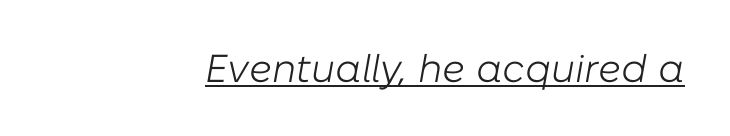
{"italic": "yes", "lean": "right", "slant_degrees": 10, "bold": "no", "weight": "light", "width": "normal", "stroke_contrast": "low", "x_height": "medium", "monospaced": "no", "underline": "yes", "letter_spacing": "normal", "letter_spacing_em": 0.0, "glyph_px": 39}
